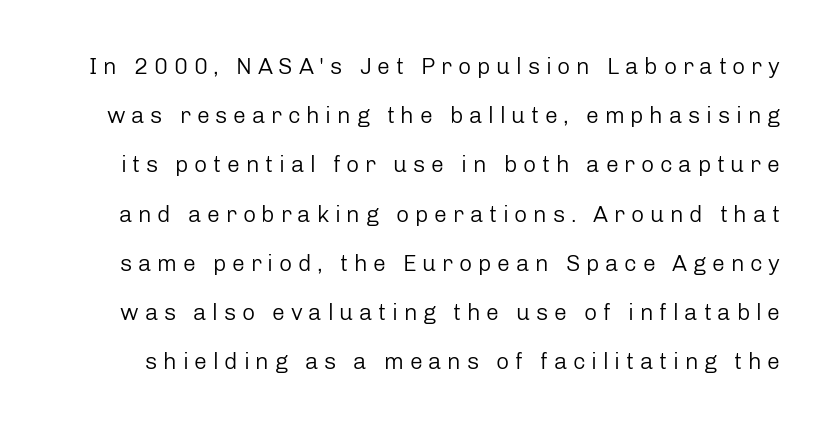
The image shows 23 px text type, upright; set loose line spacing (2.14x), unusually wide letter spacing (+0.25 em), not underlined.
